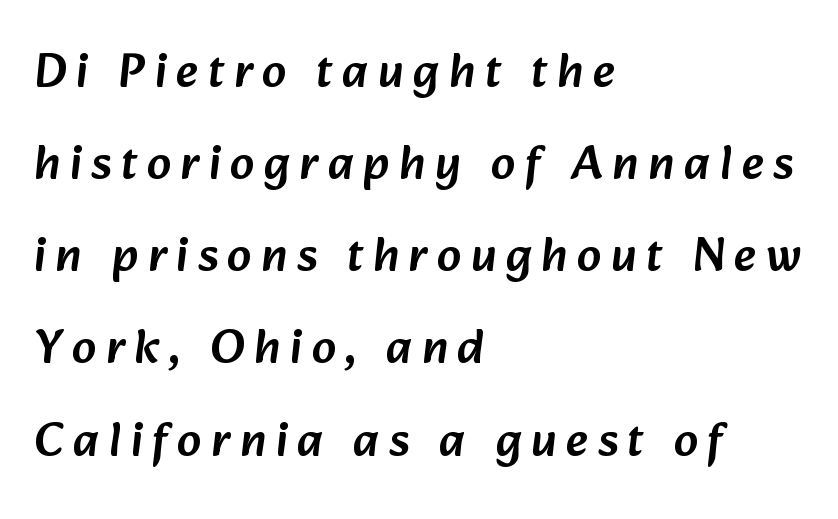
Unmarked baselines from the first word to the last. These lines are rendered in a variable-pitch font. Words appear elongated and porous because spacing is wide. Font category for this specimen: sans-serif. One-word summary of the alignment: left.
